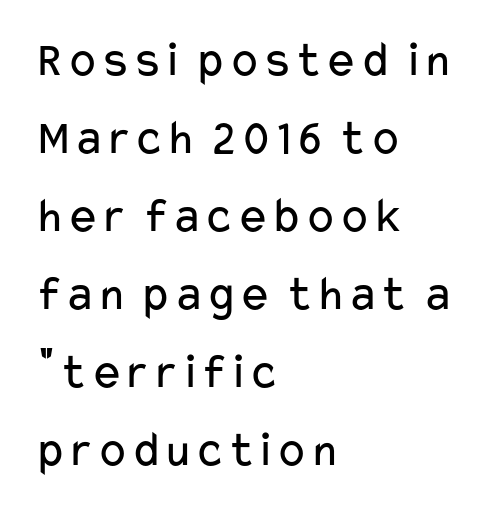
Q: Is the text bold? A: No.
Q: Is the text italic (slanted)? A: No, it is upright.
Q: Is the typeface a serif or a sans-serif typeface? A: Sans-serif.
Q: Is the text underlined? A: No.
Q: How is the paragraph aligned? A: Left-aligned.
Q: Is the spacing between letters normal or unusually wide? A: Normal.
Q: Is the spacing between lines tight, normal or loose? A: Normal.
Q: Width (condensed, normal, or wide)? A: Wide.
Q: Stroke contrast? A: Low.
Q: x-height? A: Medium.
Q: Monospaced? A: No.
